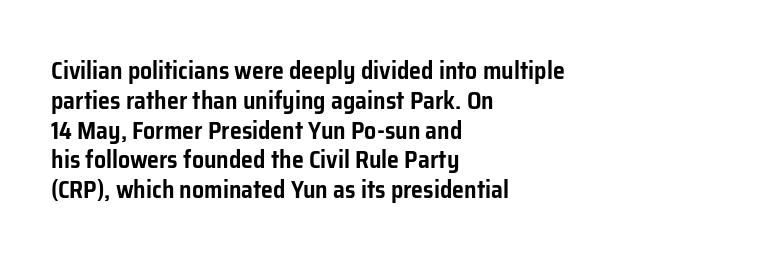
{"italic": "no", "underline": "no", "align": "left", "line_spacing_ratio": 1.24, "letter_spacing": "normal", "letter_spacing_em": 0.0, "glyph_px": 24}
